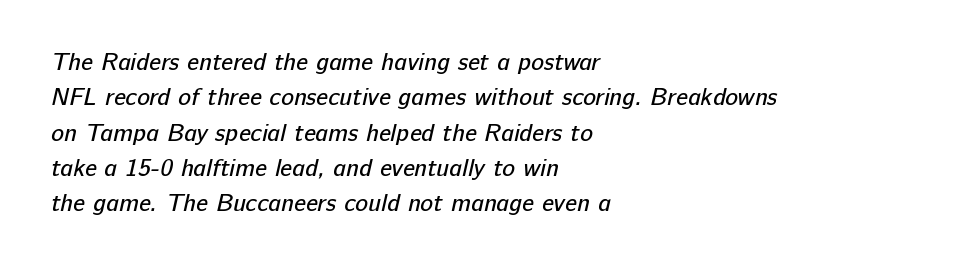
{"bold": "no", "underline": "no", "align": "left", "line_spacing": "normal", "line_spacing_ratio": 1.47, "letter_spacing": "normal", "letter_spacing_em": 0.0, "glyph_px": 24}
